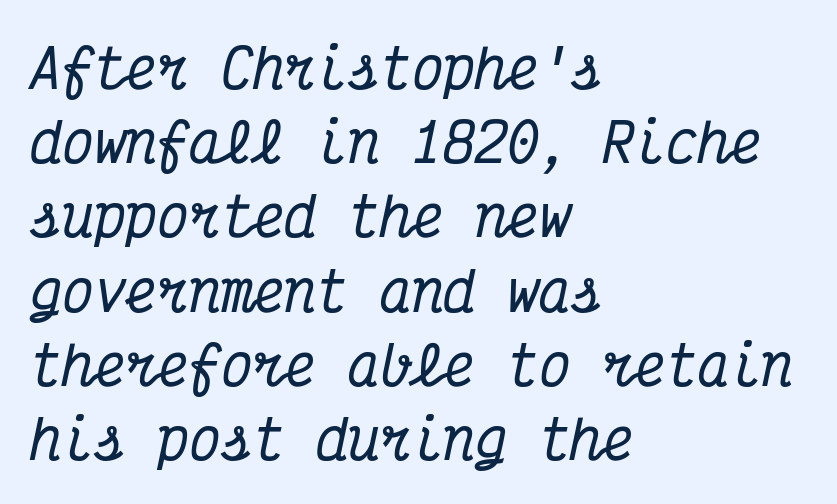
The image shows 53 px condensed serif type, italic (leaning right), monospaced; set left-aligned, normal line spacing (1.4x), normal letter spacing, not underlined; medium stroke contrast and a medium x-height.
